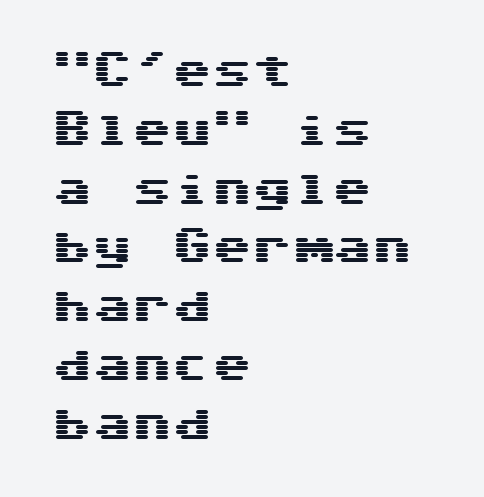
Just letters on the line, the space beneath them empty. Compared with typical body copy, the letter spacing here is the same. A classic flush-left, rag-right setting is used for this passage. Successive baselines arrive at the customary interval. The font family rendered here belongs to the sans-serif group.
